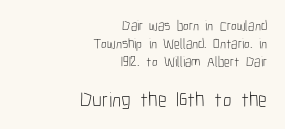
Right-aligned paragraph, ragged on the left. The letters stand straight up with perfectly vertical stems. Reading down the column, the eye jumps a familiar distance to each next line. The second block has been scaled up relative to the first.
